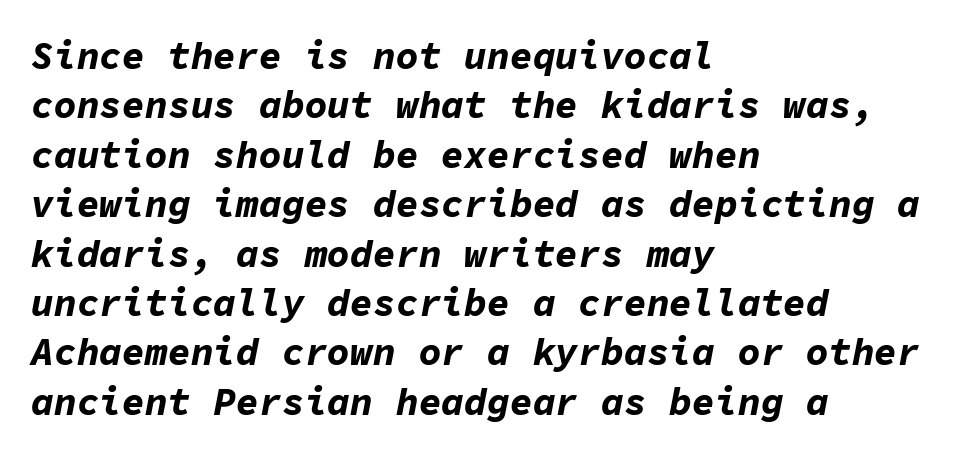
{"italic": "yes", "lean": "right", "slant_degrees": 11, "bold": "yes", "weight": "bold", "width": "normal", "stroke_contrast": "low", "x_height": "medium", "monospaced": "yes", "underline": "no", "align": "left", "line_spacing": "normal", "line_spacing_ratio": 1.3, "letter_spacing": "normal", "letter_spacing_em": 0.0, "glyph_px": 38}
